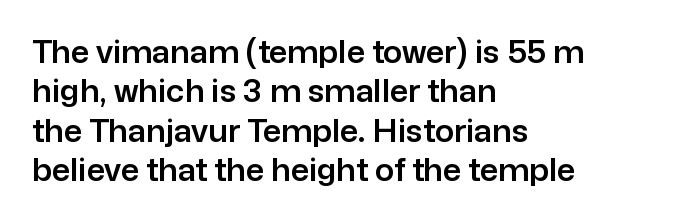
Observe the absence of serifs on each vertical stroke in this sample. Look at the tracking — it's just the regular setting, nothing added. Proportional: the letters do not fall into vertical columns. Underlining? Definitely not there. Caption: multi-line text, flush left, ragged right. Style check: upright.
